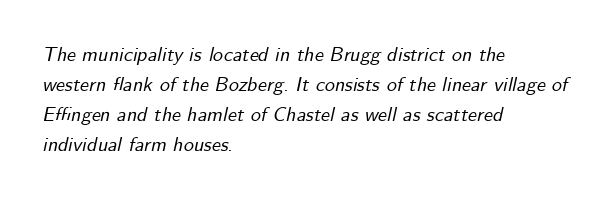
The image shows 20 px text type, italic (leaning right); set left-aligned, normal line spacing (1.5x), normal letter spacing, not underlined.
